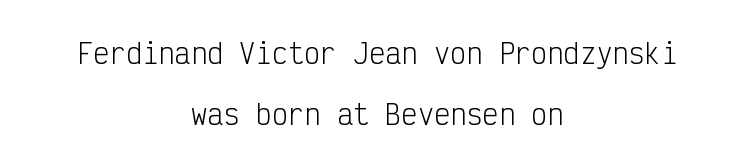
Q: Is the text bold? A: No.
Q: Is the text italic (slanted)? A: No, it is upright.
Q: Is the text underlined? A: No.
Q: How is the paragraph aligned? A: Centered.
Q: Is the spacing between letters normal or unusually wide? A: Normal.
Q: Is the spacing between lines tight, normal or loose? A: Loose.
